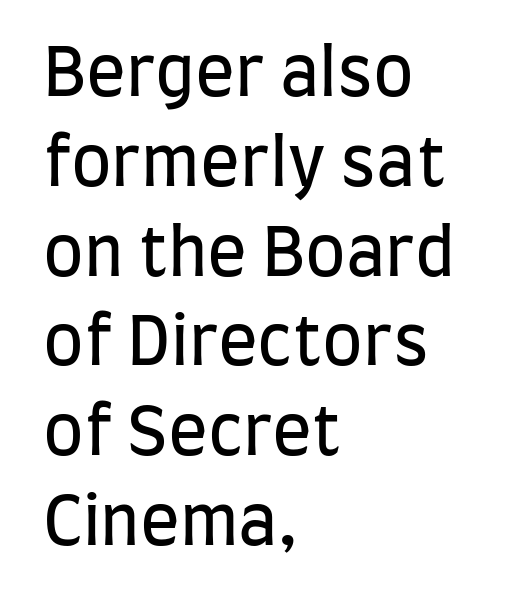
{"serif": "no", "italic": "no", "bold": "no", "weight": "regular", "width": "condensed", "stroke_contrast": "low", "x_height": "large", "monospaced": "no", "underline": "no", "align": "left", "line_spacing": "normal", "line_spacing_ratio": 1.36, "letter_spacing": "normal", "letter_spacing_em": 0.0, "glyph_px": 66}
